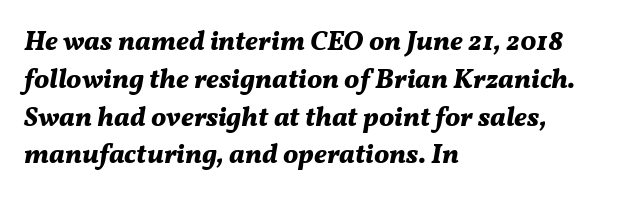
{"italic": "yes", "lean": "right", "slant_degrees": 11, "bold": "yes", "underline": "no", "align": "left", "line_spacing": "normal", "line_spacing_ratio": 1.4, "letter_spacing": "normal", "letter_spacing_em": 0.0, "glyph_px": 27}
